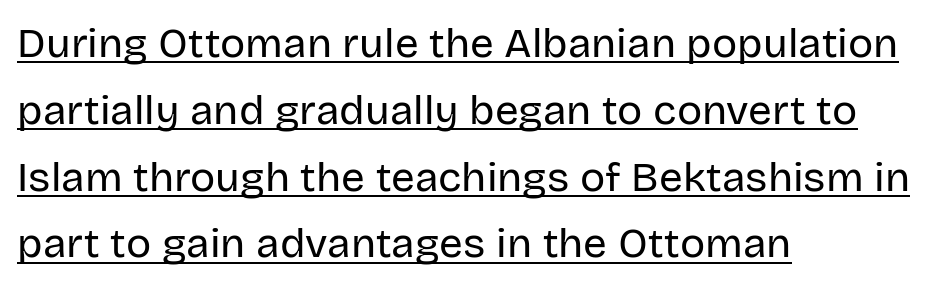
The image shows 42 px regular-weight sans-serif type, upright; set left-aligned, normal line spacing (1.59x), normal letter spacing, underlined; low stroke contrast and a large x-height.
